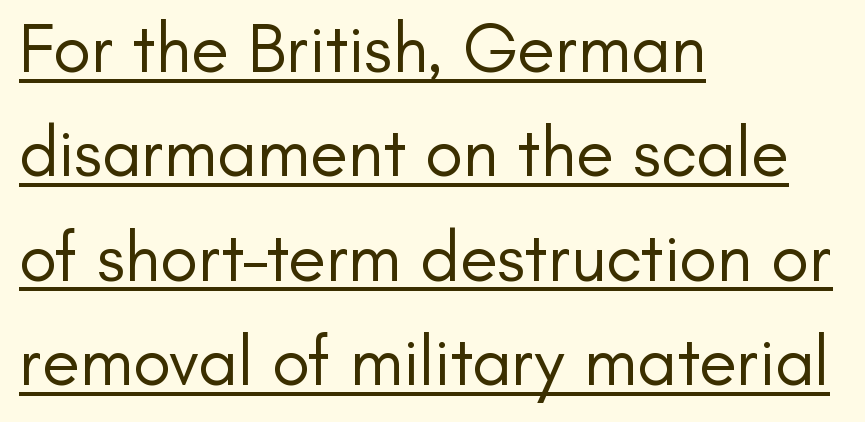
These lines sit exactly where default settings would place them. You can tell it's not italic because the verticals are truly vertical. Note the varied advance widths — an 'i' is clearly narrower than an 'm'. The letterforms sit at book weight or below. Honestly, the letter spacing is just normal — you wouldn't notice it.
